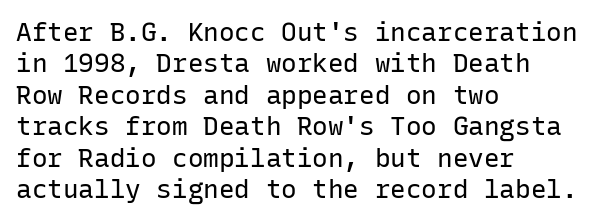
What stands out about the letter spacing? Nothing — it is the standard amount. The rendering anchors every line to the left-hand side. A light-to-regular cut is what we see here. Ordinary non-slanted type is in use.
